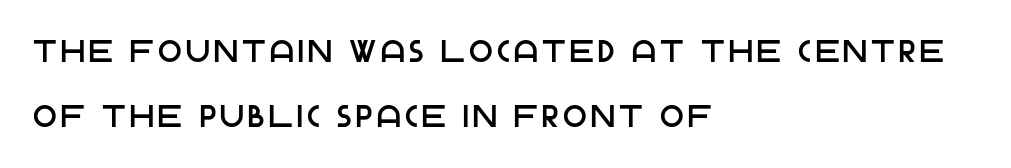
Q: Is the text italic (slanted)? A: No, it is upright.
Q: Is the typeface a serif or a sans-serif typeface? A: Sans-serif.
Q: Is the text underlined? A: No.
Q: How is the paragraph aligned? A: Left-aligned.
Q: Is the spacing between lines tight, normal or loose? A: Loose.
Q: Width (condensed, normal, or wide)? A: Normal.
Q: Stroke contrast? A: Low.
Q: x-height? A: Large.
Q: Monospaced? A: No.
